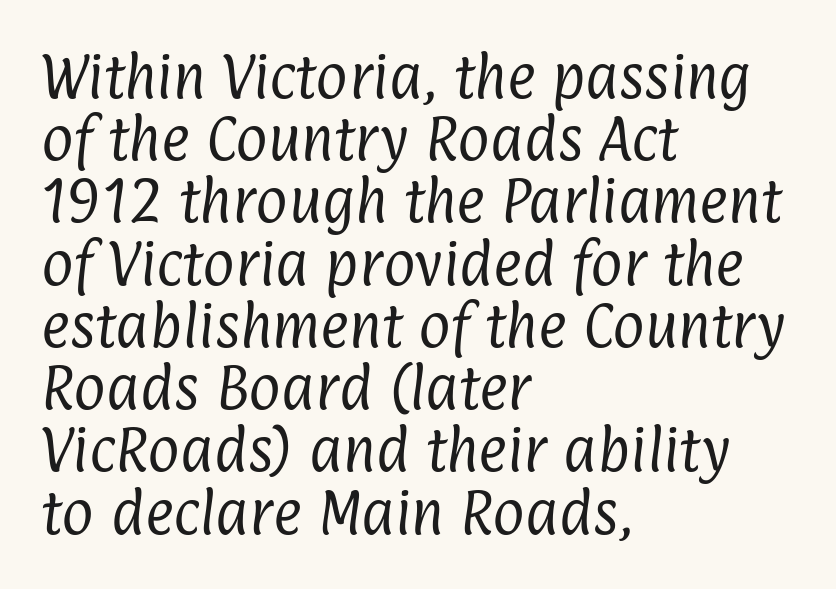
{"serif": "no", "bold": "no", "weight": "regular", "width": "condensed", "stroke_contrast": "low", "x_height": "medium", "monospaced": "no", "underline": "no", "align": "left", "line_spacing": "normal", "line_spacing_ratio": 1.27, "letter_spacing": "normal", "letter_spacing_em": 0.0, "glyph_px": 49}
